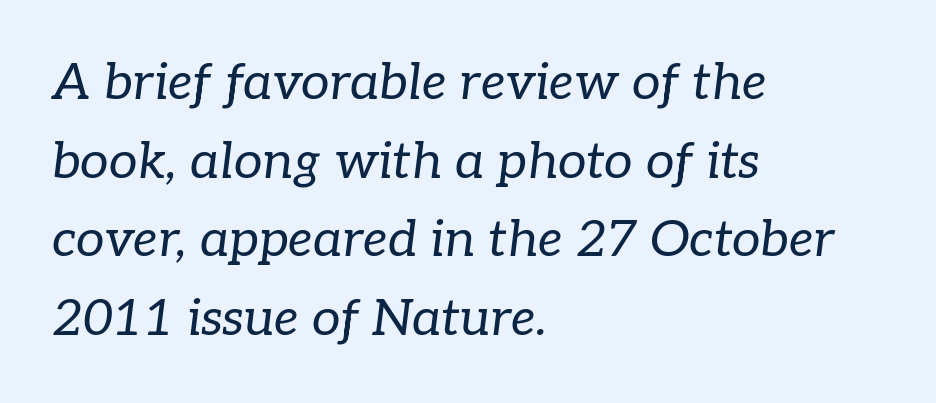
{"serif": "yes", "italic": "yes", "lean": "right", "slant_degrees": 7, "bold": "no", "weight": "regular", "width": "normal", "stroke_contrast": "low", "x_height": "medium", "monospaced": "no", "underline": "no", "align": "left", "line_spacing": "normal", "line_spacing_ratio": 1.54, "letter_spacing": "normal", "letter_spacing_em": 0.0, "glyph_px": 51}
